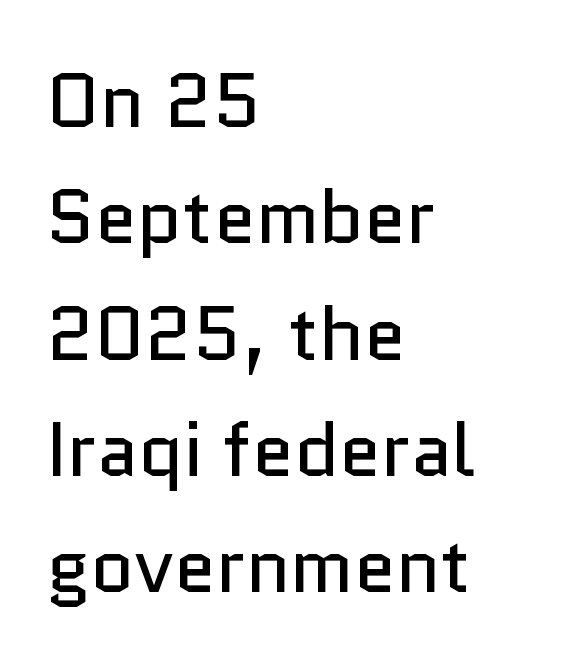
{"serif": "no", "italic": "no", "bold": "no", "weight": "regular", "width": "normal", "stroke_contrast": "low", "x_height": "medium", "monospaced": "no", "underline": "no", "align": "left", "line_spacing": "normal", "line_spacing_ratio": 1.53, "letter_spacing": "normal", "letter_spacing_em": 0.0, "glyph_px": 76}
